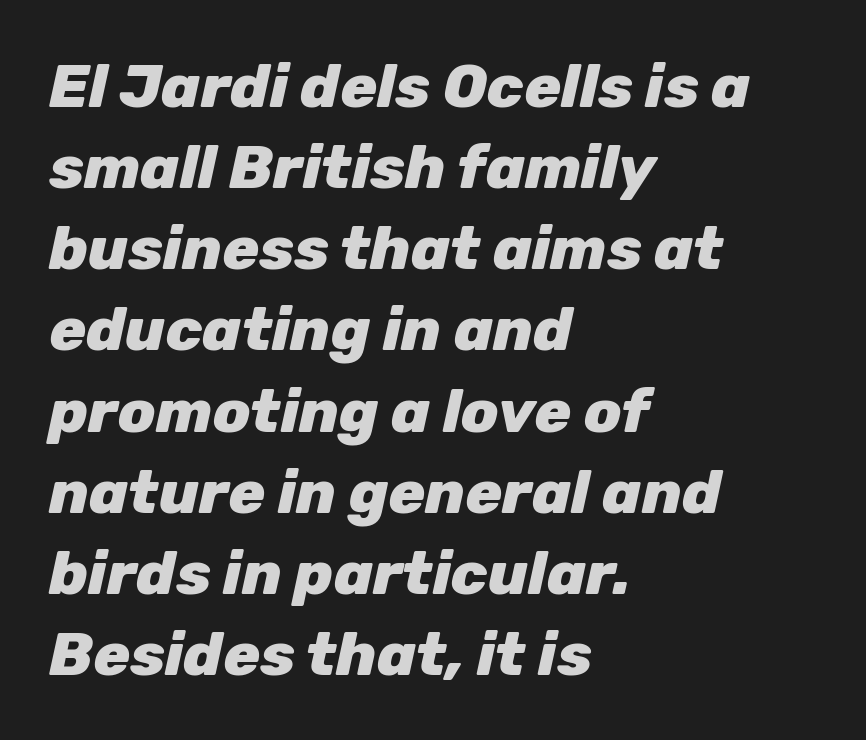
The image shows 61 px heavy type, italic (leaning right); set left-aligned, normal line spacing (1.33x), normal letter spacing, not underlined; low stroke contrast and a medium x-height.
